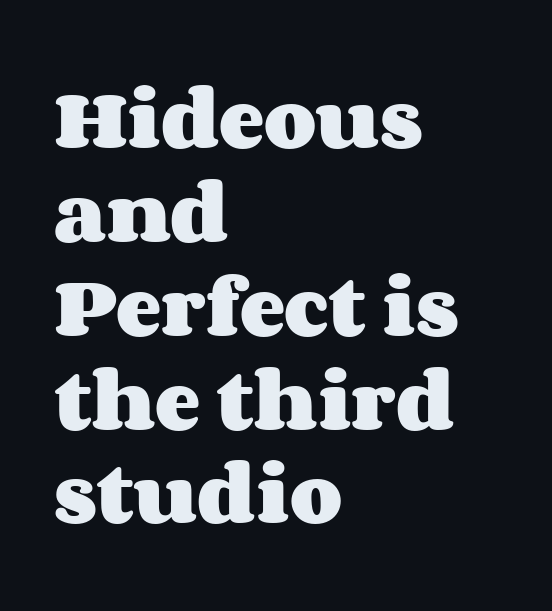
{"italic": "no", "bold": "yes", "weight": "heavy", "width": "wide", "stroke_contrast": "medium", "x_height": "large", "monospaced": "no", "underline": "no", "align": "left", "line_spacing": "normal", "line_spacing_ratio": 1.38, "letter_spacing": "normal", "letter_spacing_em": 0.0, "glyph_px": 68}
